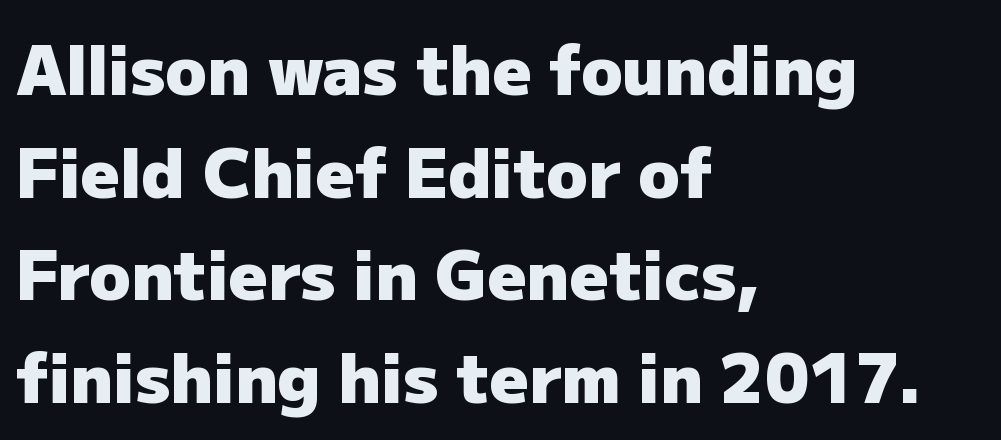
{"serif": "no", "italic": "no", "bold": "yes", "weight": "heavy", "width": "normal", "stroke_contrast": "low", "x_height": "medium", "monospaced": "no", "underline": "no", "align": "left", "line_spacing": "normal", "line_spacing_ratio": 1.51, "letter_spacing": "normal", "letter_spacing_em": 0.0, "glyph_px": 68}
